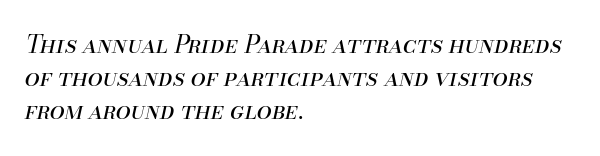
{"italic": "yes", "lean": "right", "slant_degrees": 13, "bold": "no", "underline": "no", "align": "left", "line_spacing": "normal", "line_spacing_ratio": 1.38, "letter_spacing": "normal", "letter_spacing_em": 0.0, "glyph_px": 24}
